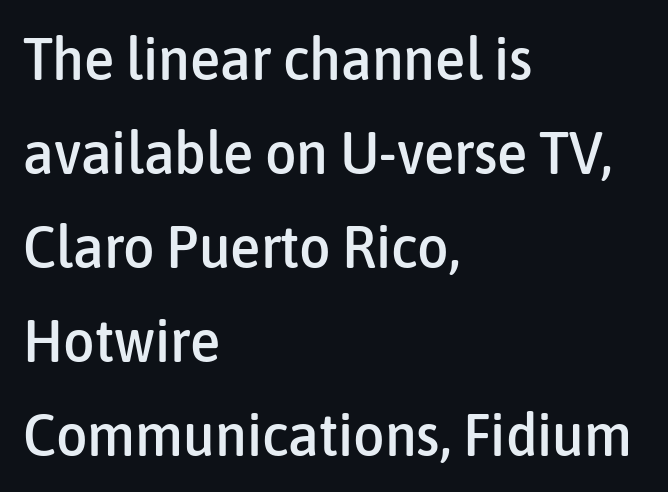
These lines are rendered in a variable-pitch font. One glance says typical: line gaps are just what's usual. Glance below the letters and you will spot only blank space. The designer went with a sans here, leaving each stem footless.
